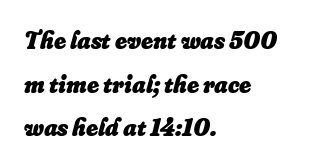
Q: Is the text bold? A: Yes.
Q: Is the text italic (slanted)? A: Yes, it leans right by about 16 degrees.
Q: Is the text underlined? A: No.
Q: How is the paragraph aligned? A: Left-aligned.
Q: Is the spacing between letters normal or unusually wide? A: Normal.
